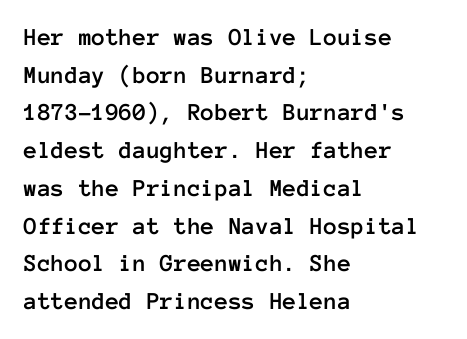
The image shows 25 px text type, upright; set left-aligned, normal line spacing (1.51x), normal letter spacing, not underlined.
